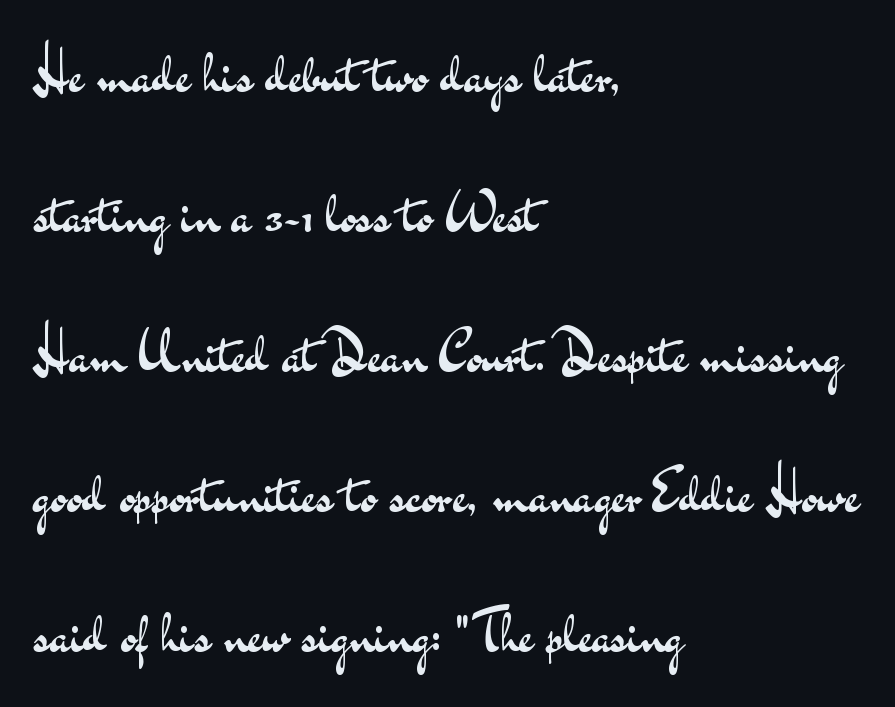
The image shows 56 px regular-weight, wide sans-serif type; set left-aligned, loose line spacing (2.5x), normal letter spacing, not underlined; medium stroke contrast and a small x-height.
